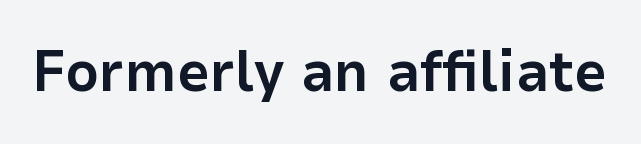
Q: Is the text bold? A: Yes.
Q: Is the text italic (slanted)? A: No, it is upright.
Q: Is the typeface a serif or a sans-serif typeface? A: Sans-serif.
Q: Is the text underlined? A: No.
Q: Is the spacing between letters normal or unusually wide? A: Normal.
Q: Width (condensed, normal, or wide)? A: Normal.
Q: Stroke contrast? A: Low.
Q: x-height? A: Medium.
Q: Monospaced? A: No.
